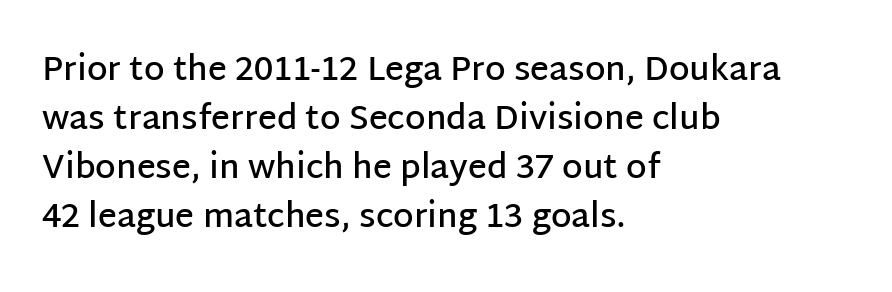
{"serif": "no", "italic": "no", "bold": "semi", "weight": "semibold", "width": "normal", "stroke_contrast": "low", "x_height": "large", "monospaced": "no", "underline": "no", "align": "left", "line_spacing": "normal", "line_spacing_ratio": 1.48, "letter_spacing": "normal", "letter_spacing_em": 0.0, "glyph_px": 33}
